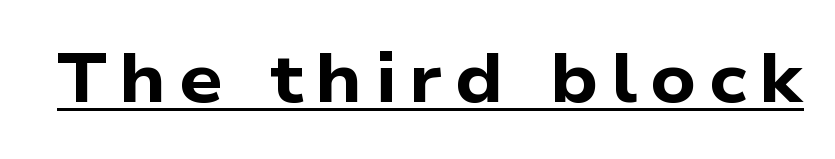
{"serif": "no", "bold": "yes", "weight": "bold", "width": "wide", "stroke_contrast": "low", "x_height": "medium", "monospaced": "no", "underline": "yes", "glyph_px": 69}
